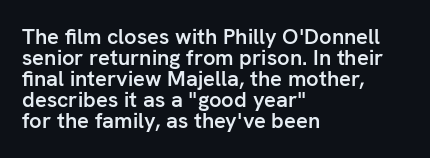
The image shows 22 px text type, upright; set left-aligned, tight line spacing (0.96x), normal letter spacing, not underlined.
